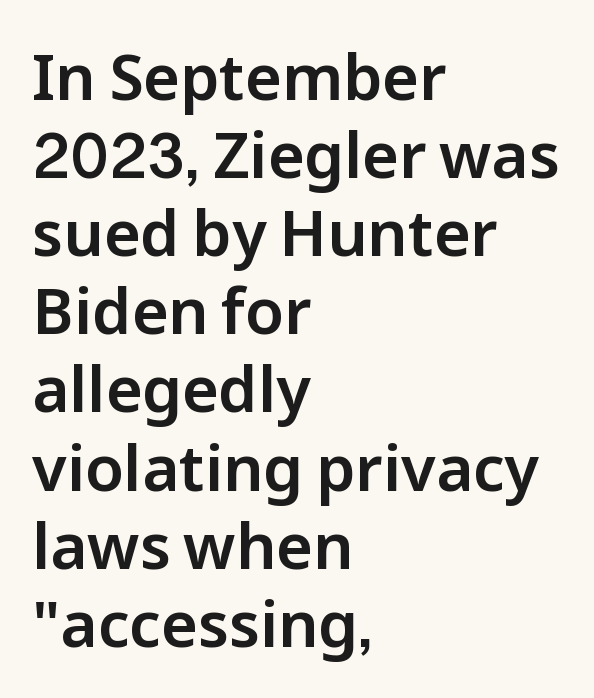
Q: Is the text italic (slanted)? A: No, it is upright.
Q: Is the typeface a serif or a sans-serif typeface? A: Sans-serif.
Q: Is the text underlined? A: No.
Q: How is the paragraph aligned? A: Left-aligned.
Q: Is the spacing between letters normal or unusually wide? A: Normal.
Q: Width (condensed, normal, or wide)? A: Normal.
Q: Stroke contrast? A: Low.
Q: x-height? A: Medium.
Q: Monospaced? A: No.
